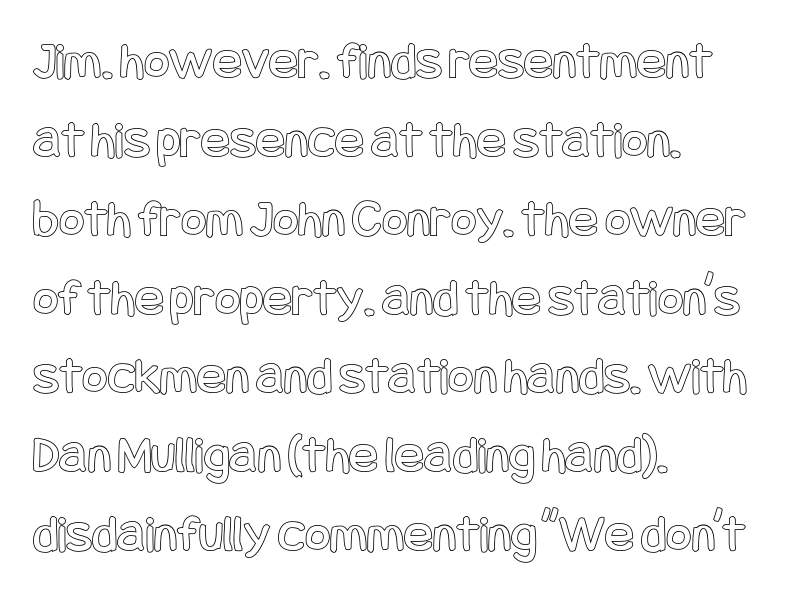
{"italic": "no", "width": "condensed", "x_height": "large", "underline": "no", "align": "left", "line_spacing": "normal", "line_spacing_ratio": 1.46, "letter_spacing": "normal", "letter_spacing_em": 0.0, "glyph_px": 54}
